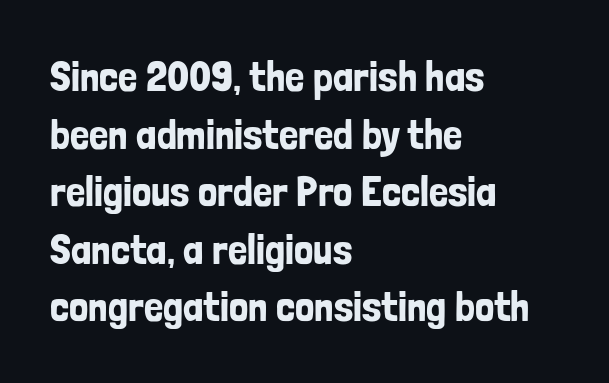
{"serif": "no", "italic": "no", "width": "condensed", "stroke_contrast": "low", "x_height": "medium", "monospaced": "no", "underline": "no", "align": "left", "line_spacing": "normal", "line_spacing_ratio": 1.34, "letter_spacing": "normal", "letter_spacing_em": 0.0, "glyph_px": 43}
